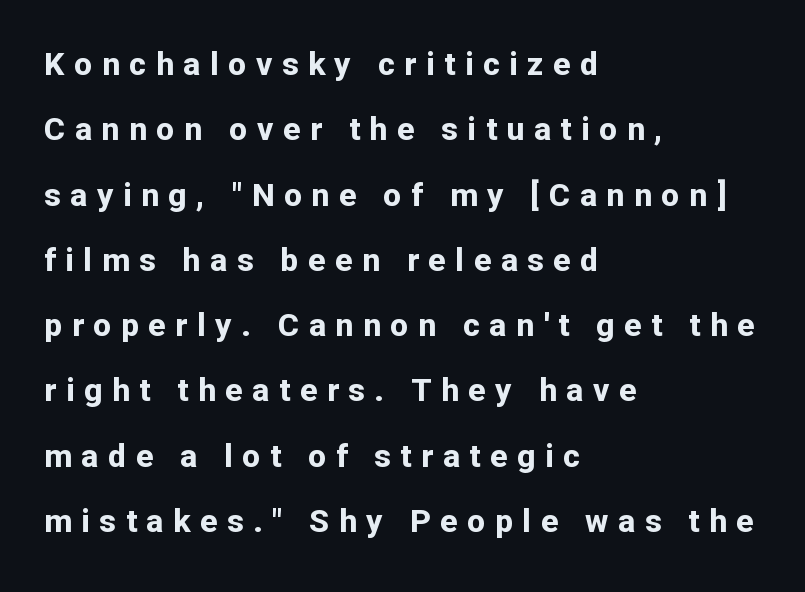
A sans-serif font was chosen for this passage. A typesetter would call this heavily tracked-out type. Thick stems and heavy bowls — unmistakably bold. The text block is weighted toward the left margin, trailing off unevenly rightward.
